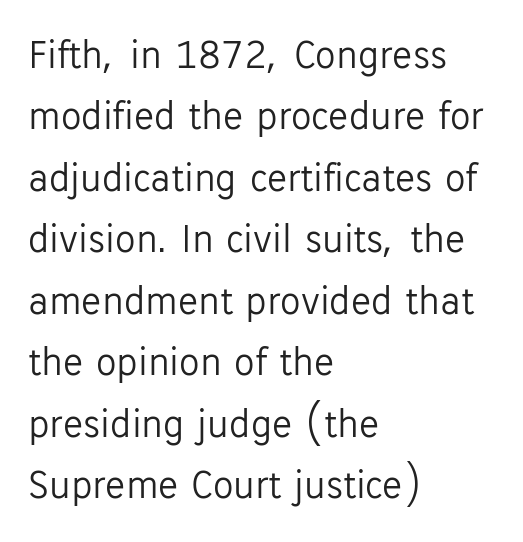
{"serif": "no", "italic": "no", "bold": "no", "weight": "light", "width": "normal", "stroke_contrast": "low", "x_height": "medium", "monospaced": "no", "underline": "no", "align": "left", "line_spacing": "normal", "line_spacing_ratio": 1.5, "letter_spacing": "normal", "letter_spacing_em": 0.0, "glyph_px": 41}
